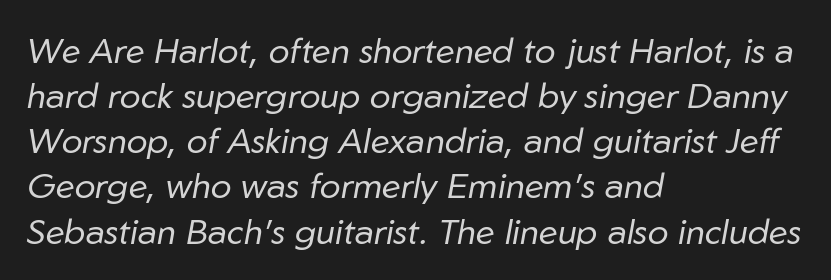
{"italic": "yes", "lean": "right", "slant_degrees": 10, "bold": "no", "weight": "regular", "width": "normal", "stroke_contrast": "low", "x_height": "medium", "monospaced": "no", "underline": "no", "align": "left", "line_spacing": "normal", "line_spacing_ratio": 1.29, "letter_spacing": "normal", "letter_spacing_em": 0.0, "glyph_px": 35}
